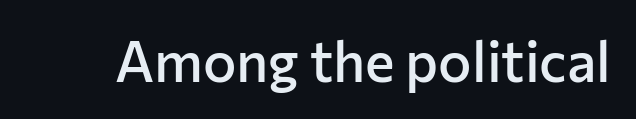
You can tell from the bare stems that sans-serif type was used. Caption: standard tracking, unaltered. Is this a fixed-width face? No — the glyphs have proportional, varying widths. Strokes here are thickened, but only to semibold level.
